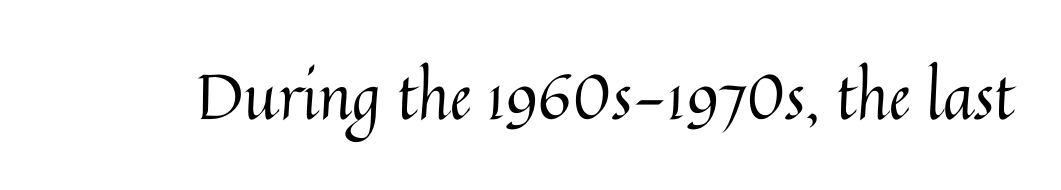
The horizontal fit of the characters is conventional and even. This is not heavy type; no bold has been used. Only glyphs here, with clear space below each row. Note the varied advance widths — an 'i' is clearly narrower than an 'm'.
